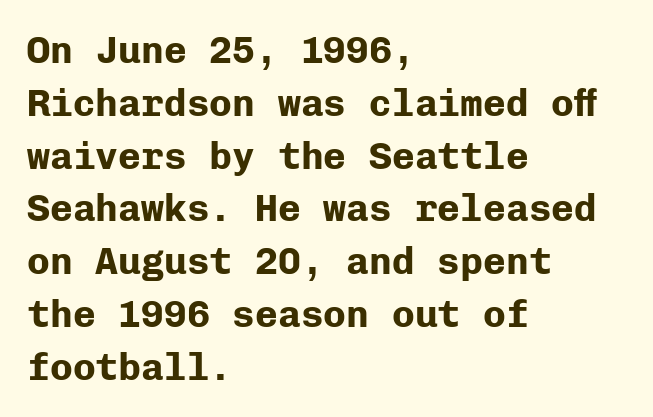
Each new line begins a customary step beneath the previous one. This rendering uses left alignment, leaving the right contour irregular. Letter spacing: default. The foot of each line stays bare and open.
